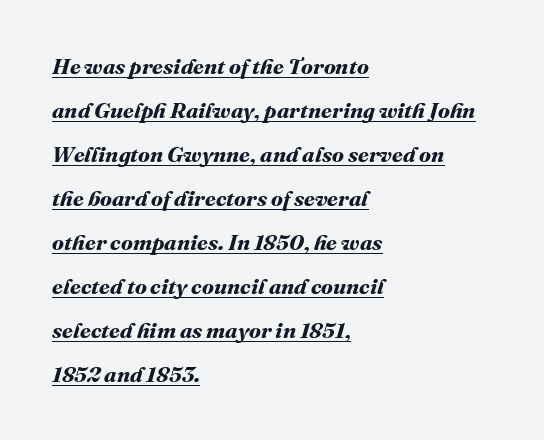
Widely set lines give the paragraph a tall, airy silhouette. Caption: lettering with a line underneath. The tracking reads as untouched default to a designer's eye. The characters look thick and weighty, a clear bold.
